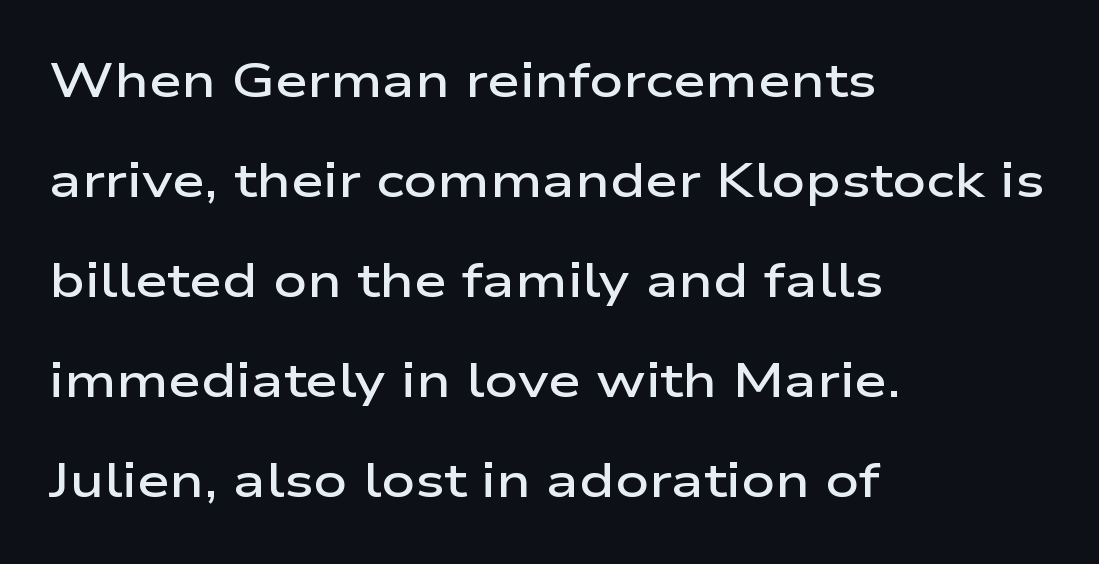
In terms of posture, this sample is upright. The designer dialed line spacing up above the default. Line starts are locked; line ends wander. Font category for this specimen: sans-serif.
